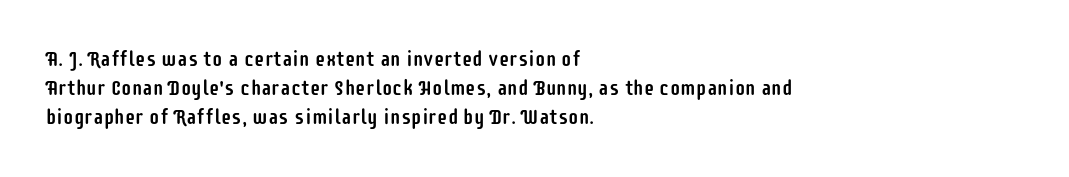
Each word holds together tightly as a unit, with standard inter-letter gaps. Left-aligned paragraph, ragged on the right. The vertical gap from one line to the next is medium. Nope, not italic — everything's standing straight. Check the space under the baseline: it is left empty.
